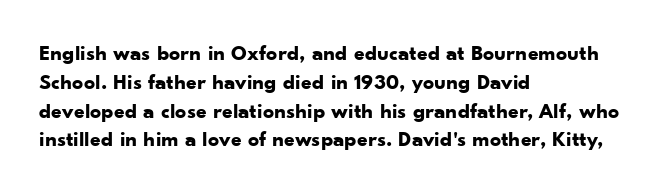
{"italic": "no", "bold": "yes", "underline": "no", "align": "left", "line_spacing": "normal", "line_spacing_ratio": 1.31, "letter_spacing": "normal", "letter_spacing_em": 0.0, "glyph_px": 22}
